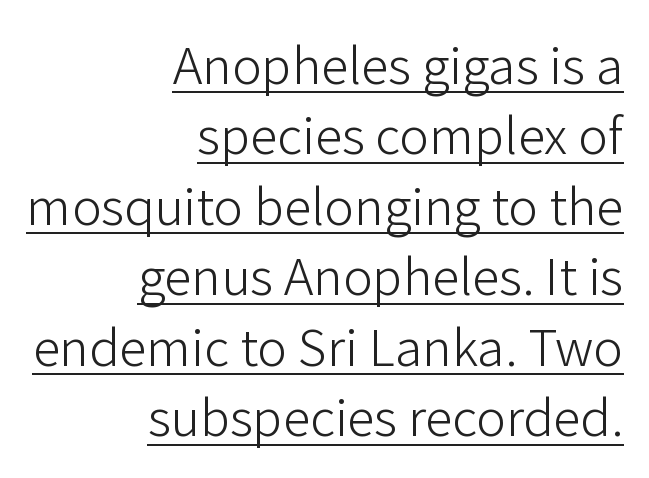
{"serif": "no", "italic": "no", "bold": "no", "weight": "light", "width": "normal", "stroke_contrast": "low", "x_height": "medium", "monospaced": "no", "underline": "yes", "align": "right", "line_spacing": "normal", "line_spacing_ratio": 1.41, "letter_spacing": "normal", "letter_spacing_em": 0.0, "glyph_px": 50}
